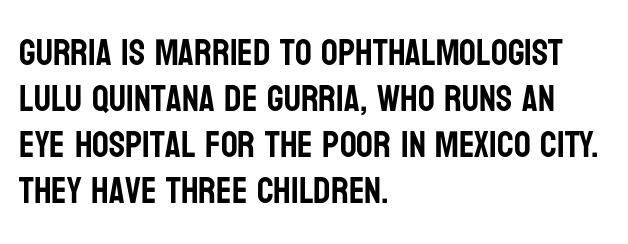
The image shows 37 px condensed sans-serif type, upright; set left-aligned, line spacing 1.24x, normal letter spacing, not underlined; low stroke contrast and a large x-height.
